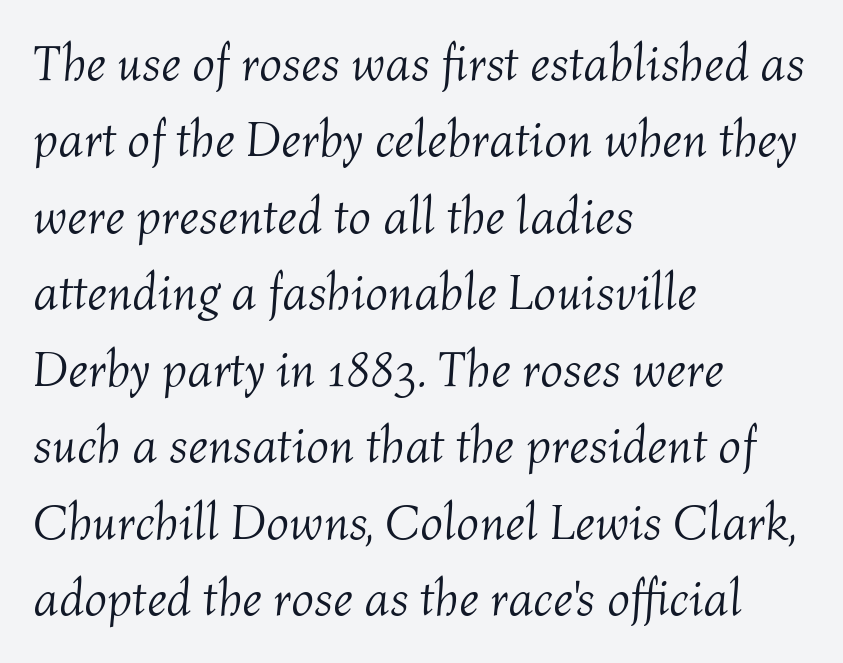
Q: Is the text bold? A: No.
Q: Is the text italic (slanted)? A: Yes, it leans right by about 4 degrees.
Q: Is the text underlined? A: No.
Q: How is the paragraph aligned? A: Left-aligned.
Q: Is the spacing between letters normal or unusually wide? A: Normal.
Q: Is the spacing between lines tight, normal or loose? A: Normal.
Q: Width (condensed, normal, or wide)? A: Normal.
Q: Stroke contrast? A: Medium.
Q: x-height? A: Medium.
Q: Monospaced? A: No.
